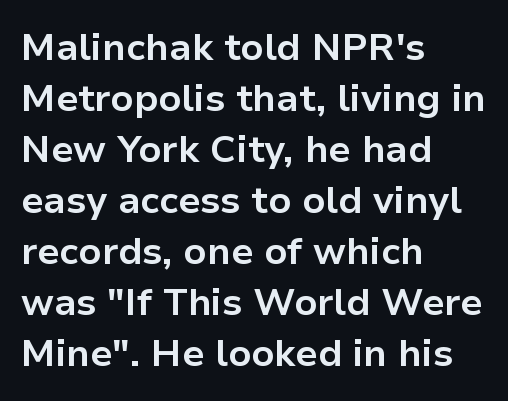
The image shows 38 px bold sans-serif type, upright; set left-aligned, normal line spacing (1.34x), normal letter spacing, not underlined; low stroke contrast and a medium x-height.
